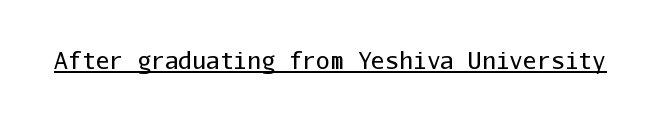
Students, observe the line beneath the letters — that is underlining. You can tell it's not italic because the verticals are truly vertical. Stems here are at most as thick as an everyday book face. Between one letter and the next there's only the usual sliver of space.
